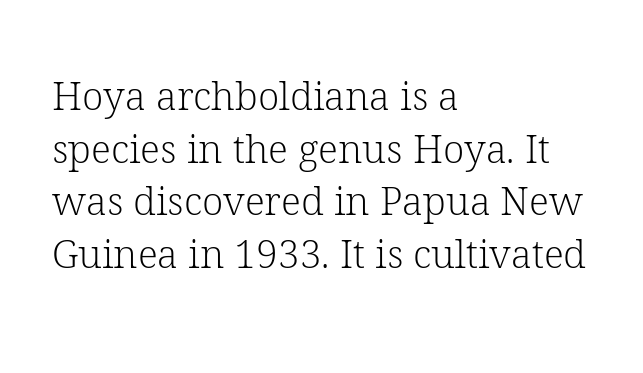
Q: Is the text bold? A: No.
Q: Is the text italic (slanted)? A: No, it is upright.
Q: Is the typeface a serif or a sans-serif typeface? A: Serif.
Q: Is the text underlined? A: No.
Q: How is the paragraph aligned? A: Left-aligned.
Q: Is the spacing between letters normal or unusually wide? A: Normal.
Q: Is the spacing between lines tight, normal or loose? A: Normal.
Q: Width (condensed, normal, or wide)? A: Normal.
Q: Stroke contrast? A: Low.
Q: x-height? A: Medium.
Q: Monospaced? A: No.
